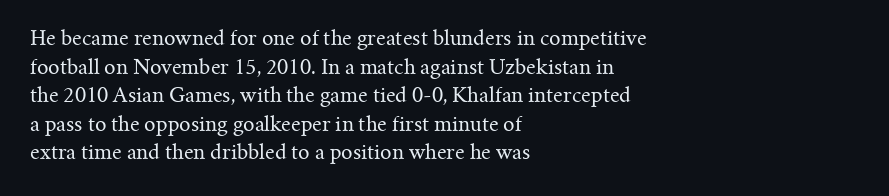
Honestly, the letter spacing is just normal — you wouldn't notice it. Every row of glyphs begins at an identical x-position on the left. The lettering holds an erect, upright posture throughout. A typesetter would call this leading conventional body-copy spacing.
